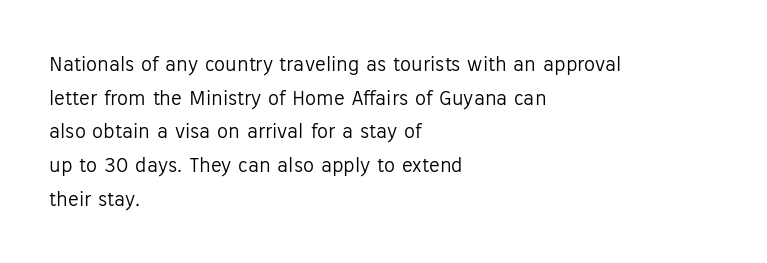
The image shows 22 px text type, upright; set left-aligned, normal line spacing (1.53x), normal letter spacing, not underlined.
